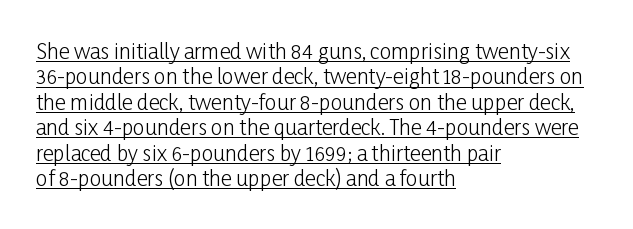
The image shows 21 px text type, upright; set left-aligned, line spacing 1.21x, normal letter spacing, underlined.
